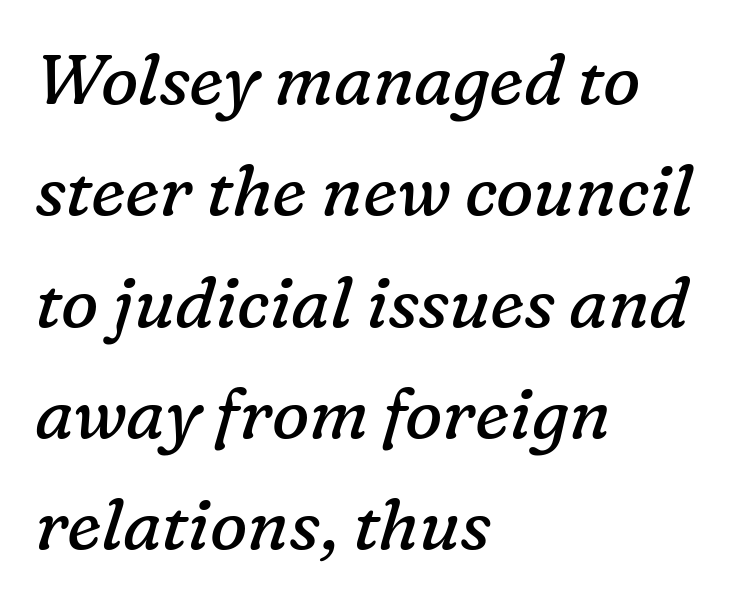
{"serif": "yes", "italic": "yes", "lean": "right", "slant_degrees": 16, "bold": "no", "weight": "regular", "width": "normal", "stroke_contrast": "low", "x_height": "medium", "monospaced": "no", "underline": "no", "align": "left", "line_spacing": "normal", "line_spacing_ratio": 1.59, "letter_spacing": "normal", "letter_spacing_em": 0.0, "glyph_px": 70}
